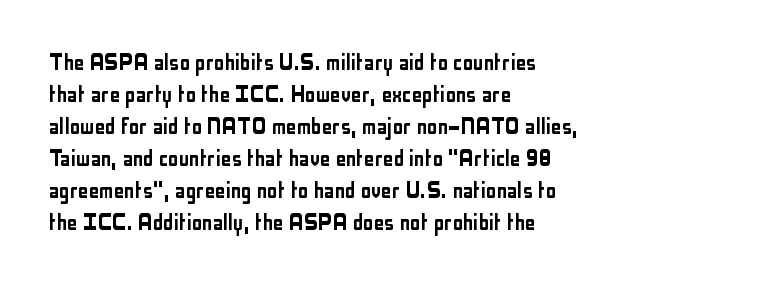
Q: Is the text italic (slanted)? A: No, it is upright.
Q: Is the text underlined? A: No.
Q: How is the paragraph aligned? A: Left-aligned.
Q: Is the spacing between letters normal or unusually wide? A: Normal.
